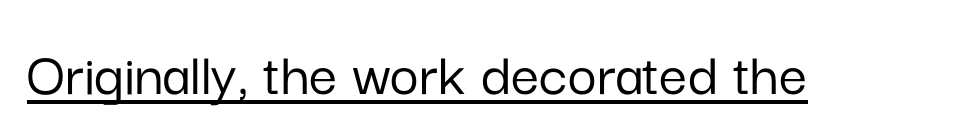
{"serif": "no", "italic": "no", "width": "normal", "stroke_contrast": "low", "x_height": "medium", "monospaced": "no", "underline": "yes", "letter_spacing": "normal", "letter_spacing_em": 0.0, "glyph_px": 63}
